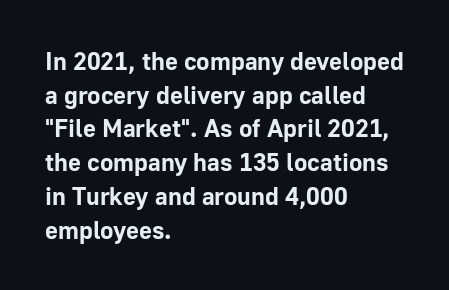
The image shows 25 px bold type, upright; set left-aligned, normal line spacing (1.35x), normal letter spacing, not underlined.
